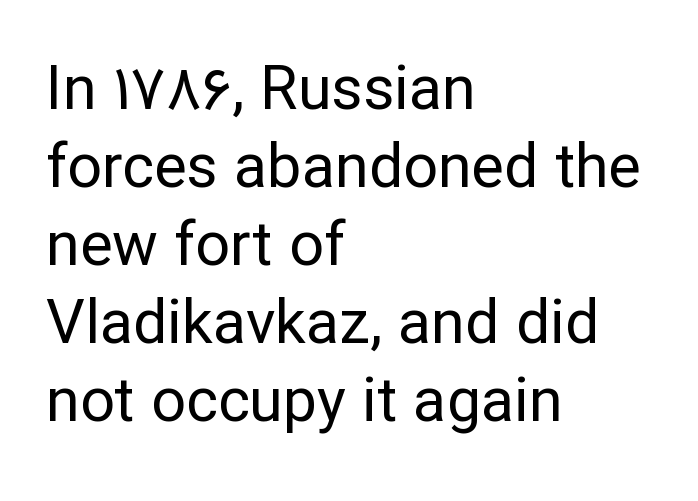
Line starts are locked; line ends wander. The letters look calm and open, with moderate or lighter stems. This sample has the flowing, uneven cadence of proportional lettering. The space directly below the letters is spotless. Unlike italic type, these characters show no tilt at all.
